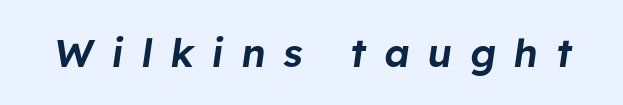
This sample uses an oblique cut, with every glyph tilted off the vertical. Proportional: the letters do not fall into vertical columns. Has an underline been added? It has not. Substantial extra tracking has been applied to these lines.
